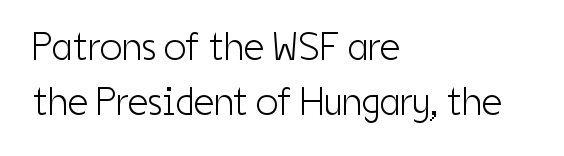
Q: Is the text bold? A: No.
Q: Is the text italic (slanted)? A: No, it is upright.
Q: Is the typeface a serif or a sans-serif typeface? A: Sans-serif.
Q: Is the text underlined? A: No.
Q: How is the paragraph aligned? A: Left-aligned.
Q: Is the spacing between letters normal or unusually wide? A: Normal.
Q: Is the spacing between lines tight, normal or loose? A: Normal.
Q: Width (condensed, normal, or wide)? A: Condensed.
Q: Stroke contrast? A: Low.
Q: x-height? A: Medium.
Q: Monospaced? A: No.
